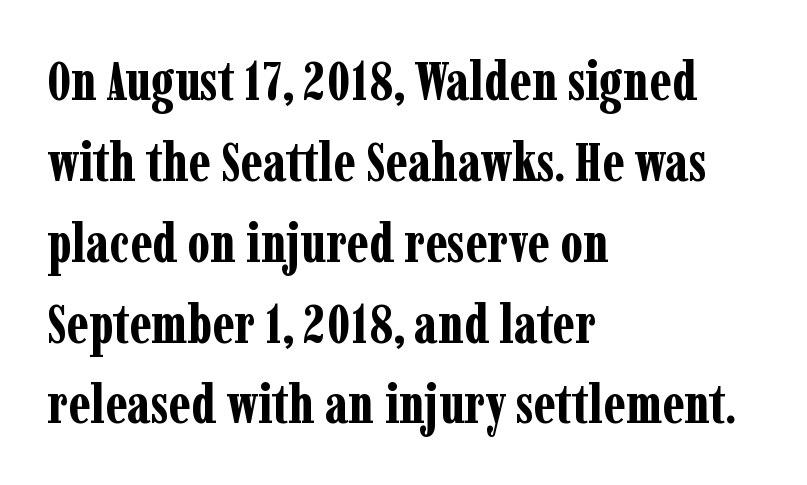
Q: Is the text bold? A: Yes.
Q: Is the text italic (slanted)? A: No, it is upright.
Q: Is the typeface a serif or a sans-serif typeface? A: Serif.
Q: Is the text underlined? A: No.
Q: How is the paragraph aligned? A: Left-aligned.
Q: Is the spacing between letters normal or unusually wide? A: Normal.
Q: Is the spacing between lines tight, normal or loose? A: Normal.
Q: Width (condensed, normal, or wide)? A: Condensed.
Q: Stroke contrast? A: Low.
Q: x-height? A: Medium.
Q: Monospaced? A: No.
